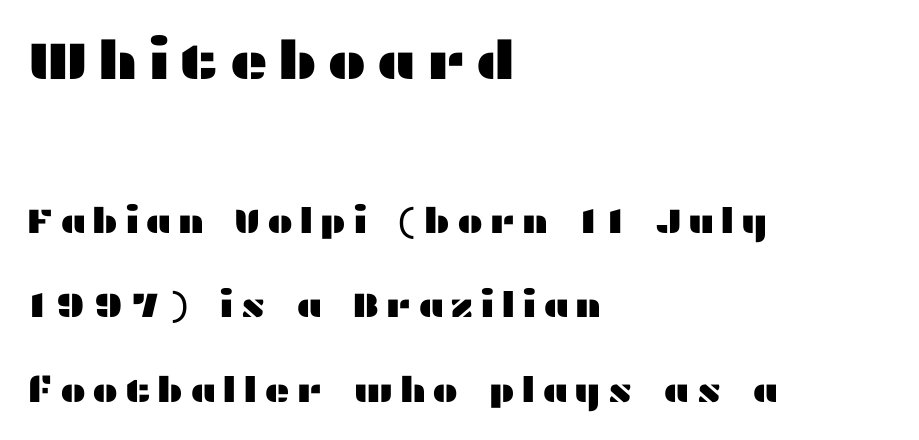
{"serif": "no", "italic": "no", "width": "wide", "stroke_contrast": "medium", "x_height": "medium", "monospaced": "no", "underline": "no", "align": "left", "line_spacing": "loose", "line_spacing_ratio": 2.42, "larger_block": "first", "size_ratio": 1.51, "glyph_px": 53}
